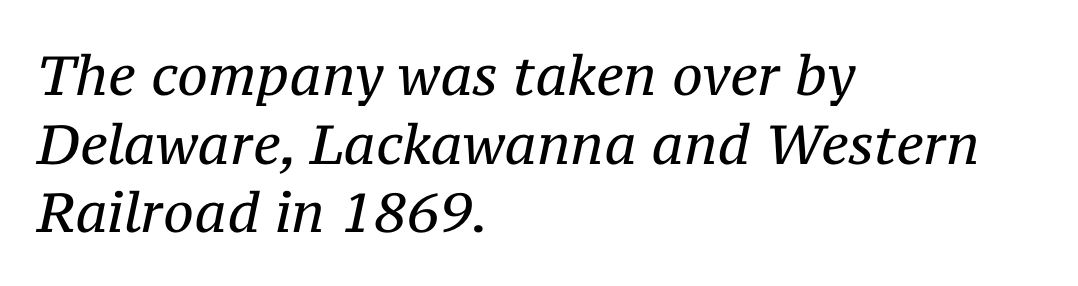
The image shows 55 px regular-weight serif type, italic (leaning right); set left-aligned, normal line spacing (1.25x), normal letter spacing, not underlined; medium stroke contrast and a medium x-height.
